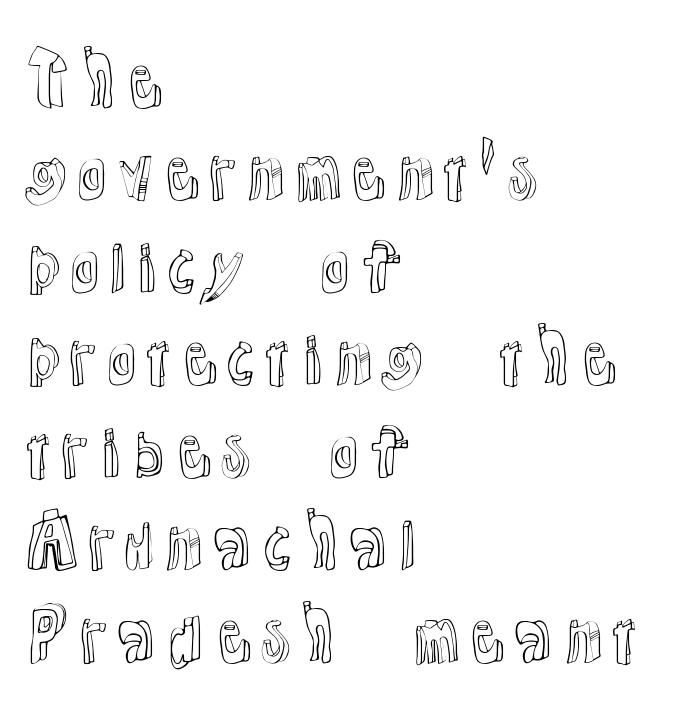
Q: Is the text italic (slanted)? A: No, it is upright.
Q: Is the text underlined? A: No.
Q: How is the paragraph aligned? A: Left-aligned.
Q: Is the spacing between letters normal or unusually wide? A: Normal.
Q: Is the spacing between lines tight, normal or loose? A: Normal.
Q: Width (condensed, normal, or wide)? A: Normal.
Q: x-height? A: Medium.
Q: Monospaced? A: No.
